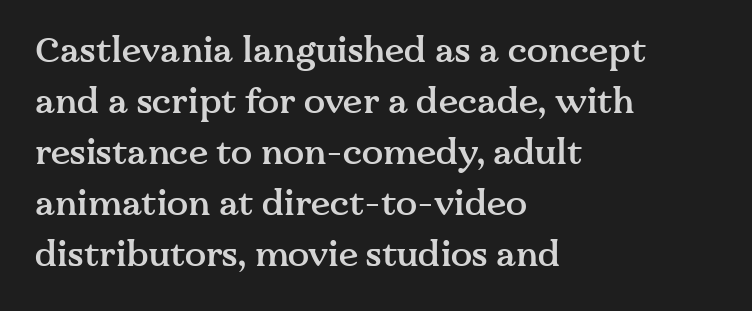
Q: Is the text bold? A: Semi-bold.
Q: Is the text italic (slanted)? A: No, it is upright.
Q: Is the typeface a serif or a sans-serif typeface? A: Serif.
Q: Is the text underlined? A: No.
Q: How is the paragraph aligned? A: Left-aligned.
Q: Is the spacing between letters normal or unusually wide? A: Normal.
Q: Is the spacing between lines tight, normal or loose? A: Normal.
Q: Width (condensed, normal, or wide)? A: Normal.
Q: Stroke contrast? A: Medium.
Q: x-height? A: Medium.
Q: Monospaced? A: No.
